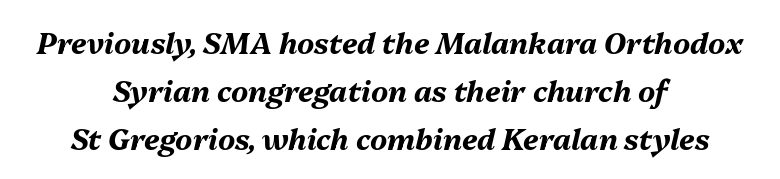
{"italic": "yes", "lean": "right", "slant_degrees": 13, "bold": "yes", "weight": "bold", "width": "normal", "stroke_contrast": "medium", "x_height": "medium", "monospaced": "no", "underline": "no", "align": "center", "line_spacing": "normal", "line_spacing_ratio": 1.65, "letter_spacing": "normal", "letter_spacing_em": 0.0, "glyph_px": 29}
